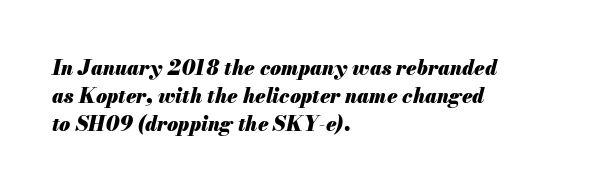
The line texture is even and compact thanks to regular tracking. Each glyph is drawn with heavy, bold strokes. Italic: yes, the glyphs are oblique. The baseline area is clear. If you drew a ruler down the left edge, every line would touch it.
